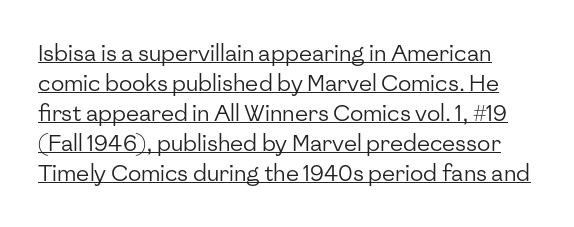
The specimen includes a rule beneath the text block's lines. Honestly, the row spacing looks completely unremarkable. Tall strokes in this sample are plumb rather than angled. Compared with a typical body face, this is equally light or lighter still. This sample uses plain, unmodified letter spacing.
